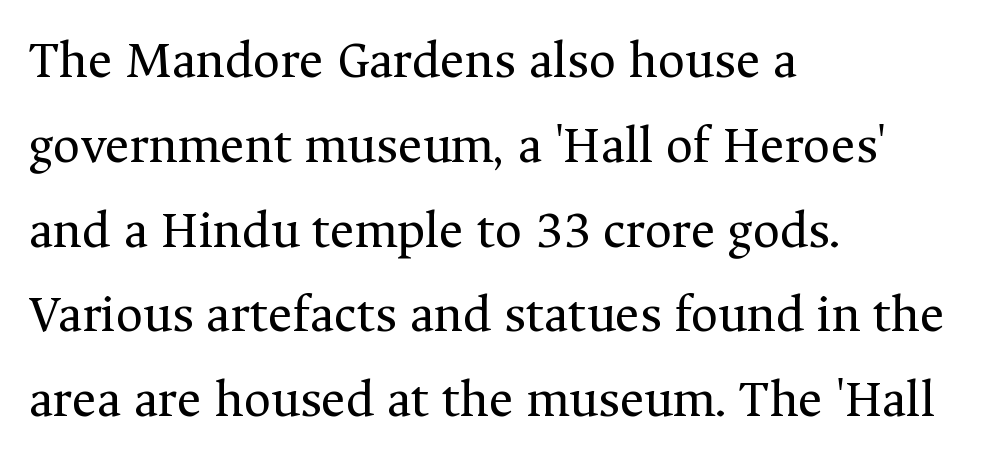
Normally led — the rows are evenly, conventionally spaced. This rendering uses left alignment, leaving the right contour irregular. Letter spacing: default. The face used here is proportionally spaced, like ordinary book or web type. The space beneath each line is pristine and unruled.
